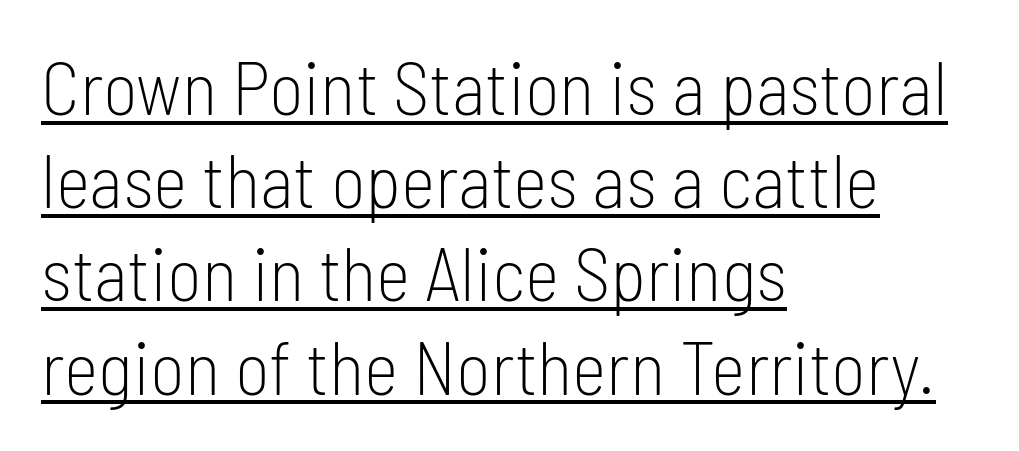
{"serif": "no", "italic": "no", "bold": "no", "weight": "light", "width": "condensed", "stroke_contrast": "low", "x_height": "medium", "monospaced": "no", "underline": "yes", "align": "left", "line_spacing": "normal", "line_spacing_ratio": 1.26, "letter_spacing": "normal", "letter_spacing_em": 0.0, "glyph_px": 74}
